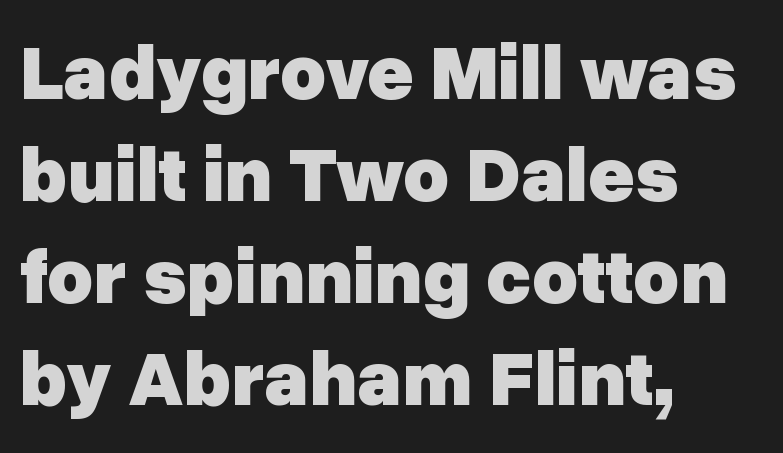
Q: Is the text bold? A: Yes.
Q: Is the text italic (slanted)? A: No, it is upright.
Q: Is the typeface a serif or a sans-serif typeface? A: Sans-serif.
Q: Is the text underlined? A: No.
Q: How is the paragraph aligned? A: Left-aligned.
Q: Is the spacing between letters normal or unusually wide? A: Normal.
Q: Is the spacing between lines tight, normal or loose? A: Normal.
Q: Width (condensed, normal, or wide)? A: Normal.
Q: Stroke contrast? A: Low.
Q: x-height? A: Medium.
Q: Monospaced? A: No.
